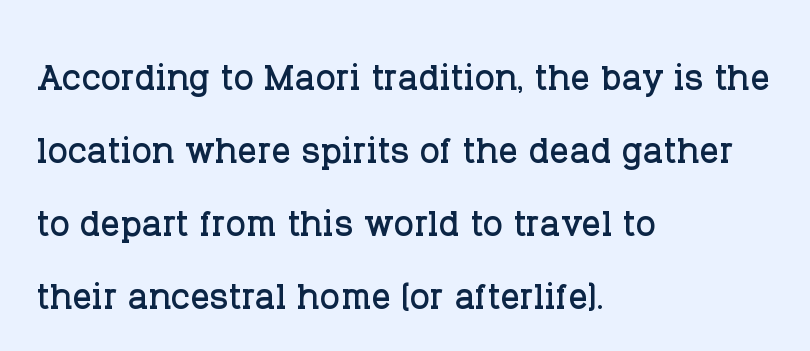
{"serif": "yes", "italic": "no", "width": "normal", "stroke_contrast": "low", "x_height": "large", "monospaced": "no", "underline": "no", "align": "left", "line_spacing": "normal", "line_spacing_ratio": 1.52, "letter_spacing": "normal", "letter_spacing_em": 0.0, "glyph_px": 48}
